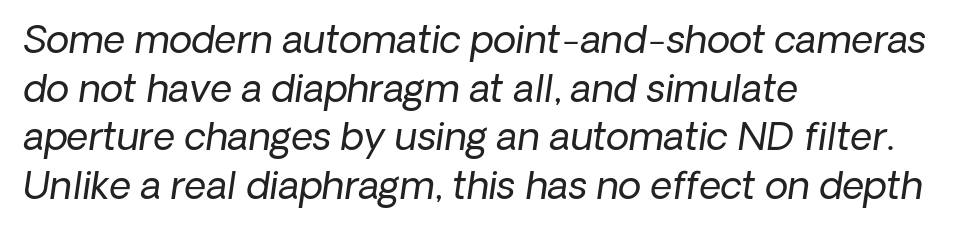
Lines of text with bare space underneath. Short and long lines alike share a common starting point at left. Each letter keeps its own natural width here, so spacing adapts to shape. Bold? No — there's no thickening of the strokes.
